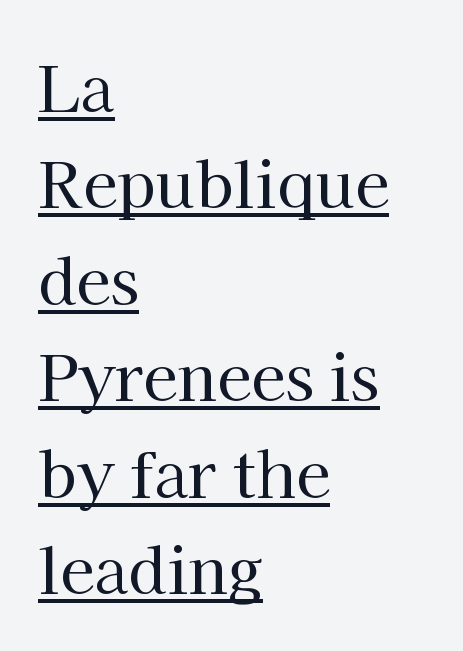
Q: Is the text bold? A: No.
Q: Is the text italic (slanted)? A: No, it is upright.
Q: Is the typeface a serif or a sans-serif typeface? A: Serif.
Q: Is the text underlined? A: Yes.
Q: How is the paragraph aligned? A: Left-aligned.
Q: Is the spacing between letters normal or unusually wide? A: Normal.
Q: Is the spacing between lines tight, normal or loose? A: Normal.
Q: Width (condensed, normal, or wide)? A: Normal.
Q: Stroke contrast? A: High.
Q: x-height? A: Medium.
Q: Monospaced? A: No.
